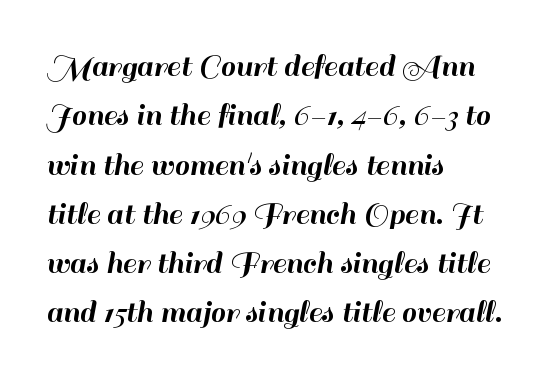
The passage shown stacks its lines at a standard gap. This rendering features lettering with no underline. Nobody touched the tracking dial on this one. The paragraph shown leans on its left margin. Unlike a traditional serif, this face leaves its strokes unadorned. This sample has the flowing, uneven cadence of proportional lettering.
